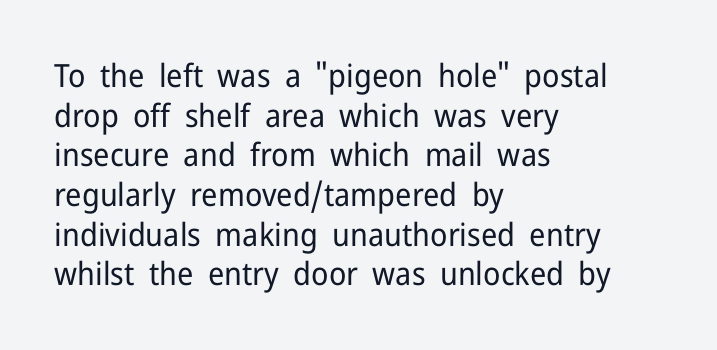
Heft: none added — not bold. A typesetter would mark this as roman, not italic. I'd call this a sans setting — the letters go barefoot. The paragraph has a hard left edge and a soft right edge.
